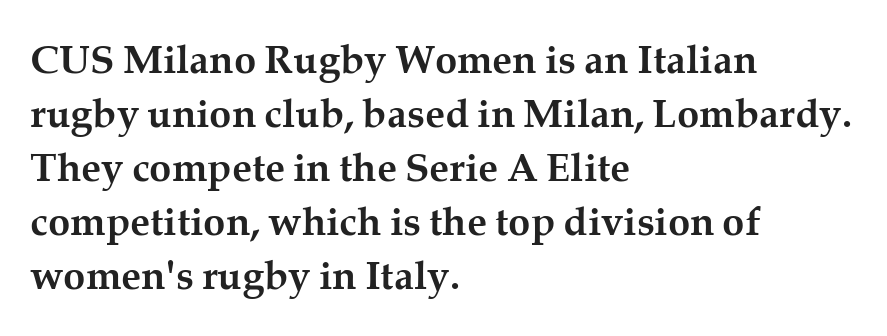
The image shows 40 px semibold serif type, upright; set left-aligned, normal line spacing (1.35x), normal letter spacing, not underlined; medium stroke contrast and a medium x-height.
